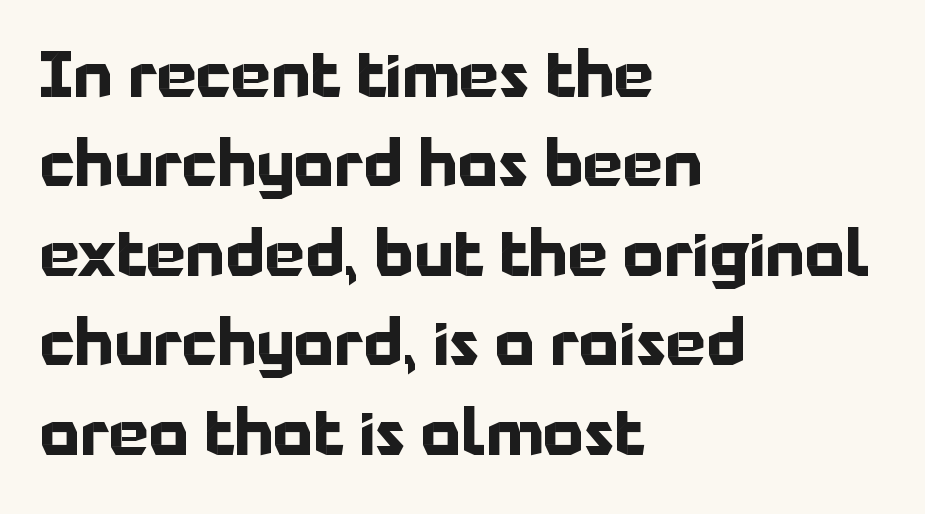
The image shows 63 px bold sans-serif type, upright; set left-aligned, normal line spacing (1.42x), normal letter spacing, not underlined; low stroke contrast and a medium x-height.
